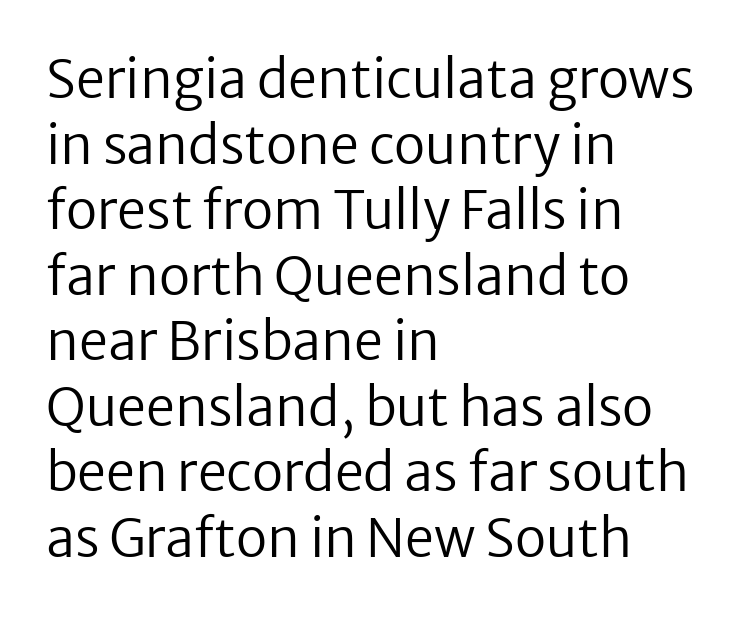
{"serif": "no", "italic": "no", "bold": "no", "weight": "regular", "width": "normal", "stroke_contrast": "low", "x_height": "medium", "monospaced": "no", "underline": "no", "align": "left", "line_spacing": "normal", "line_spacing_ratio": 1.26, "letter_spacing": "normal", "letter_spacing_em": 0.0, "glyph_px": 52}
